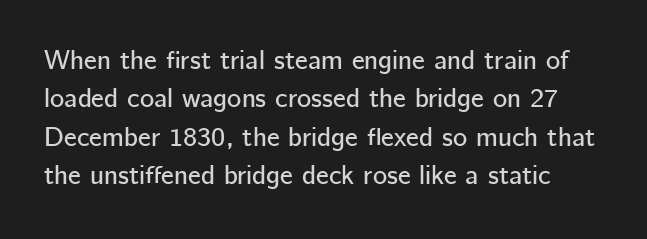
Interline gaps are of average width in this sample. Short note: letters normally spaced. Nobody drew a line under any word here. Nope, not italic — everything's standing straight.
